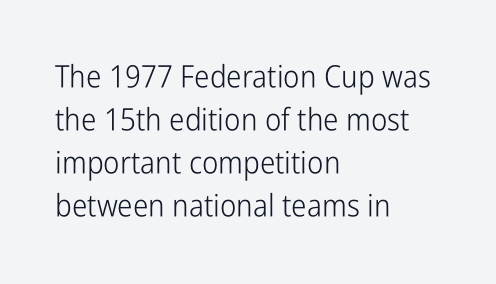
The image shows 31 px light, condensed sans-serif type, upright; set left-aligned, normal line spacing (1.39x), normal letter spacing, not underlined; low stroke contrast and a medium x-height.
